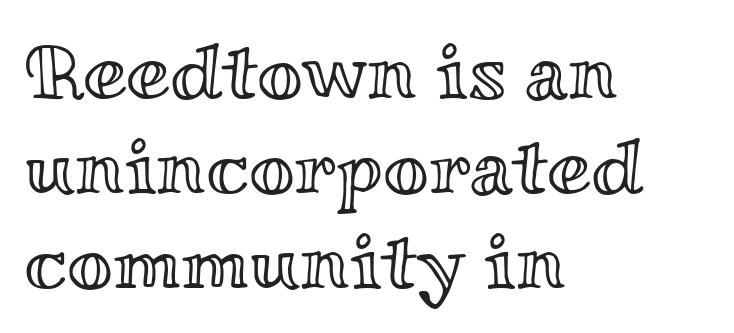
Q: Is the text italic (slanted)? A: No, it is upright.
Q: Is the text underlined? A: No.
Q: How is the paragraph aligned? A: Left-aligned.
Q: Is the spacing between letters normal or unusually wide? A: Normal.
Q: Width (condensed, normal, or wide)? A: Wide.
Q: x-height? A: Small.
Q: Monospaced? A: No.
